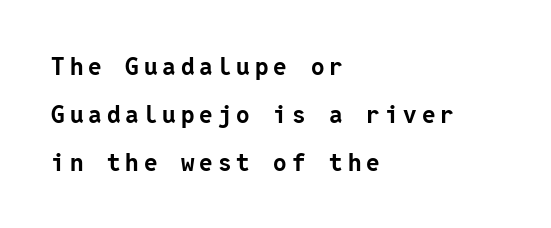
The image shows 24 px bold type, upright; set left-aligned, loose line spacing (1.99x), unusually wide letter spacing (+0.21 em), not underlined.
